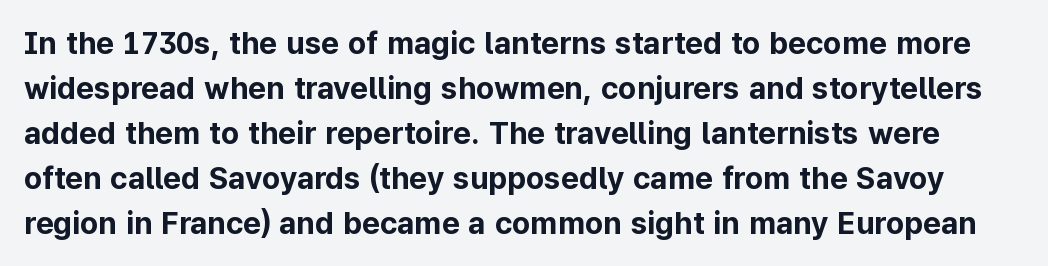
The image shows 31 px bold sans-serif type, upright; set normal line spacing (1.45x), normal letter spacing, not underlined; low stroke contrast and a medium x-height.
